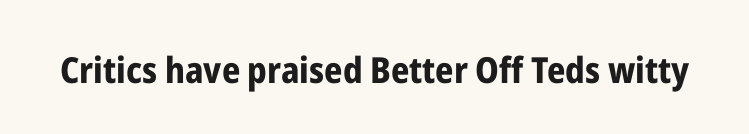
Q: Is the text bold? A: Yes.
Q: Is the text italic (slanted)? A: No, it is upright.
Q: Is the typeface a serif or a sans-serif typeface? A: Sans-serif.
Q: Is the text underlined? A: No.
Q: Is the spacing between letters normal or unusually wide? A: Normal.
Q: Width (condensed, normal, or wide)? A: Condensed.
Q: Stroke contrast? A: Low.
Q: x-height? A: Medium.
Q: Monospaced? A: No.
